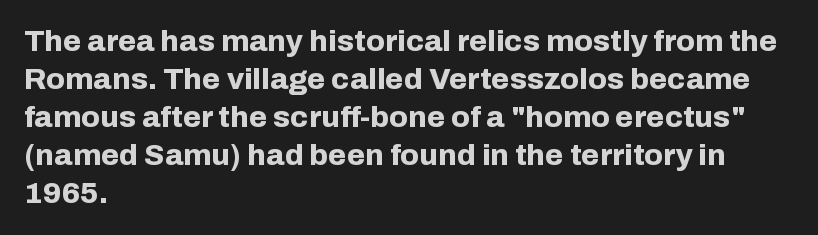
The image shows 30 px bold sans-serif type, upright; set left-aligned, normal line spacing (1.27x), normal letter spacing, not underlined; low stroke contrast and a medium x-height.
